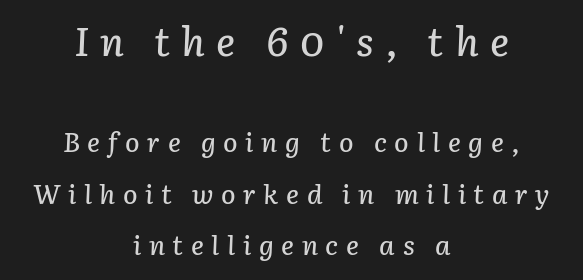
Q: Is the text italic (slanted)? A: Yes, it leans right by about 3 degrees.
Q: Is the text underlined? A: No.
Q: How is the paragraph aligned? A: Centered.
Q: Is the spacing between letters normal or unusually wide? A: Unusually wide.
Q: Is the spacing between lines tight, normal or loose? A: Loose.
Q: Which block of text is set in a larger size, the first (top) or the second (bottom)? A: The first (top) one.
Q: Width (condensed, normal, or wide)? A: Normal.
Q: Stroke contrast? A: Low.
Q: x-height? A: Medium.
Q: Monospaced? A: No.
